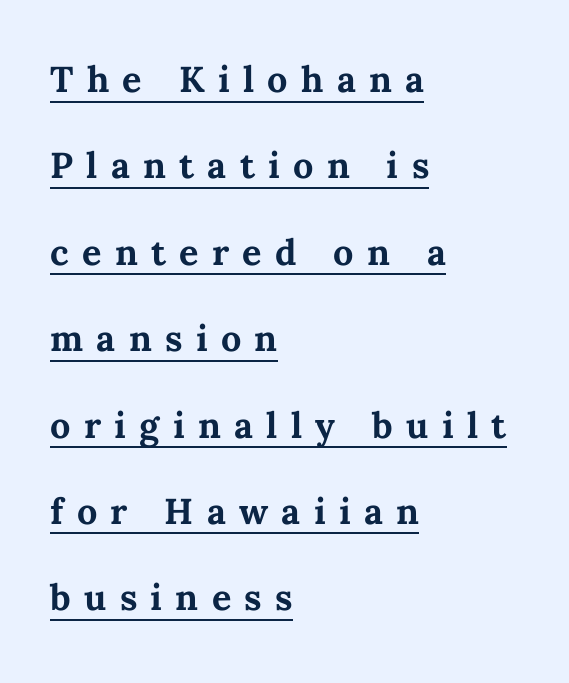
The image shows 36 px bold type, upright; set left-aligned, loose line spacing (2.4x), unusually wide letter spacing (+0.37 em), underlined; medium stroke contrast and a medium x-height.
